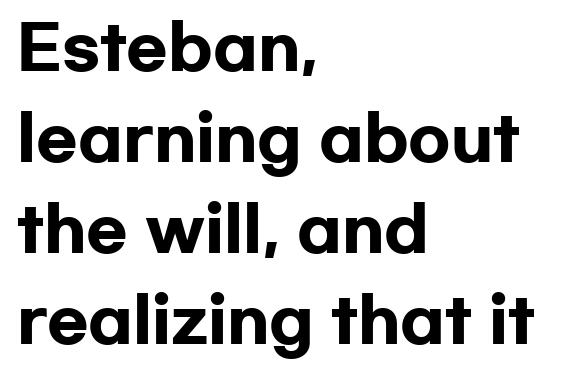
The image shows 61 px heavy, wide sans-serif type, upright; set left-aligned, normal line spacing (1.49x), normal letter spacing, not underlined; low stroke contrast and a medium x-height.
